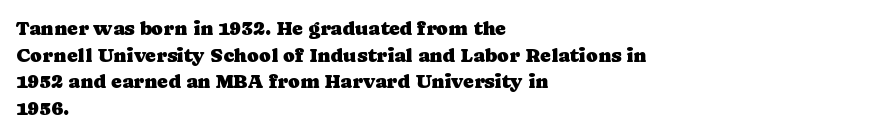
{"italic": "no", "underline": "no", "align": "left", "line_spacing": "normal", "line_spacing_ratio": 1.33, "letter_spacing": "normal", "letter_spacing_em": 0.0, "glyph_px": 20}
